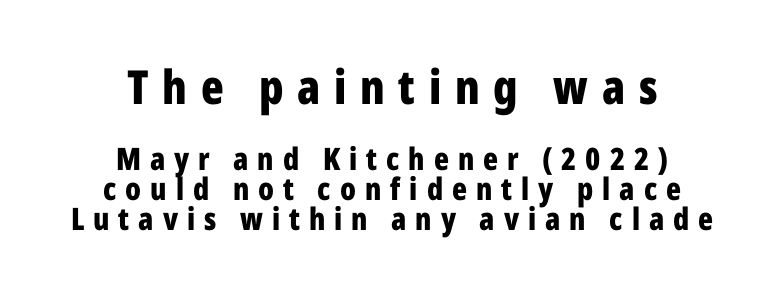
The face used here is proportionally spaced, like ordinary book or web type. The rendering uses a small line-height, squeezing the rows. Each row of text sits above clean, open space. These lines carry a lot of weight — the face is fully bold.
